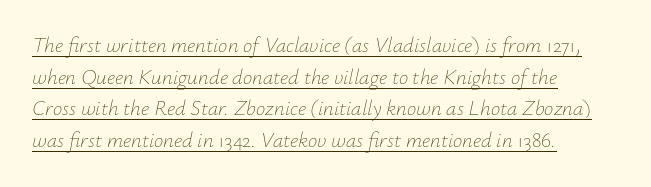
These lines sit exactly where default settings would place them. The rendering keeps characters at their native spacing. These glyphs show unthickened strokes, regular width or finer. The passage shown leans; its letterforms are oblique.
